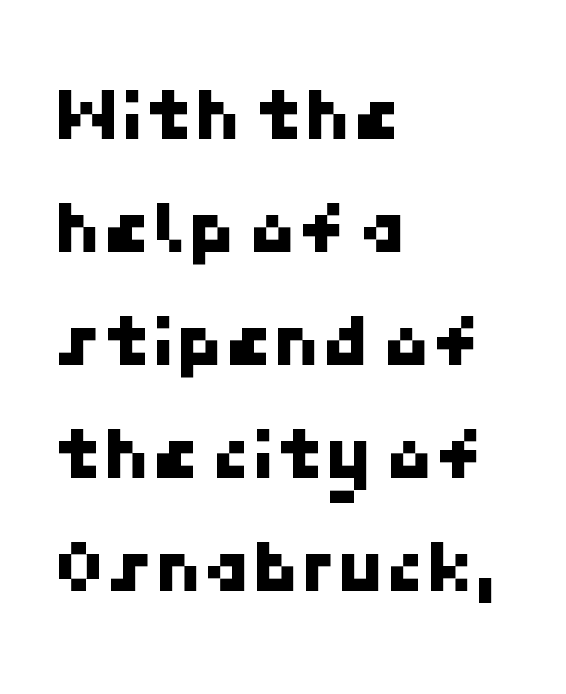
The image shows 78 px sans-serif type; set left-aligned, normal line spacing (1.45x), normal letter spacing, not underlined; low stroke contrast and a medium x-height.
